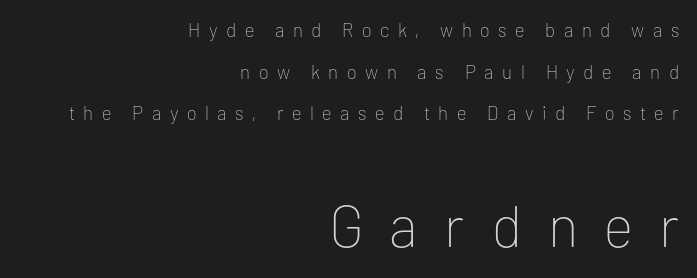
The image shows 58 px thin sans-serif type, upright; set right-aligned, loose line spacing (2.19x), unusually wide letter spacing (+0.45 em), not underlined; the second (bottom) block is 3.05x larger; low stroke contrast and a medium x-height.
